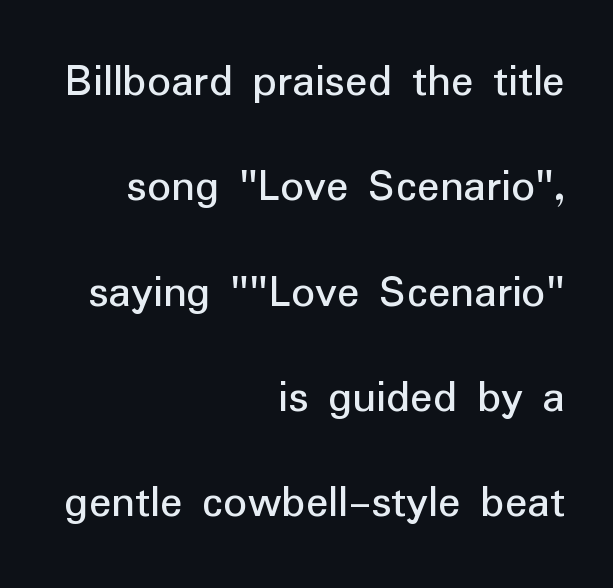
Spacing between characters is what you'd get straight out of the box. Check under the words: just untouched page. Each line ends at the same right margin while the left side varies. Quick note: not italic, upright. The type family on display is of the sans-serif kind. Horizontal bands of white between lines are thick stripes.
